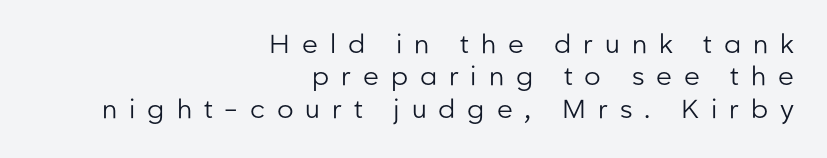
{"italic": "no", "bold": "no", "underline": "no", "align": "right", "line_spacing": "normal", "line_spacing_ratio": 1.25, "letter_spacing": "wide", "letter_spacing_em": 0.46, "glyph_px": 26}
